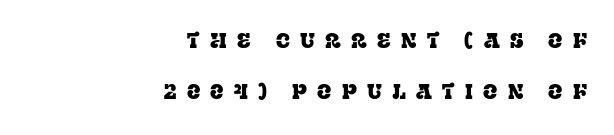
Check the space under the baseline: it is left empty. The passage shown stacks its lines with a broad gap. Does the copy run flush right? Yes — the right margin is perfectly even. Letter spacing: wide. Italic: no, the glyphs are upright roman.
